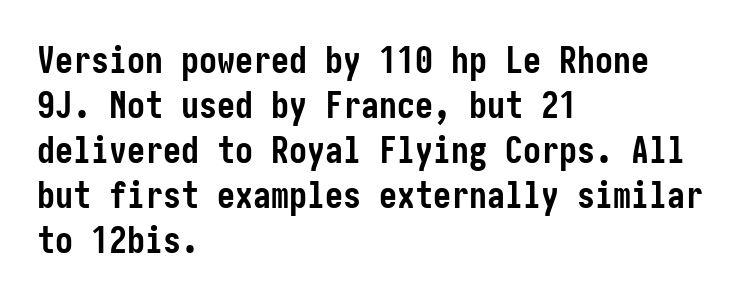
Descender tails drop into unmarked territory. Horizontal alignment here is leftward, the default for most running prose. Tall strokes in this sample are plumb rather than angled. Compared with typical body copy, the letter spacing here is the same. The line-height multiplier appears to be the usual default.
